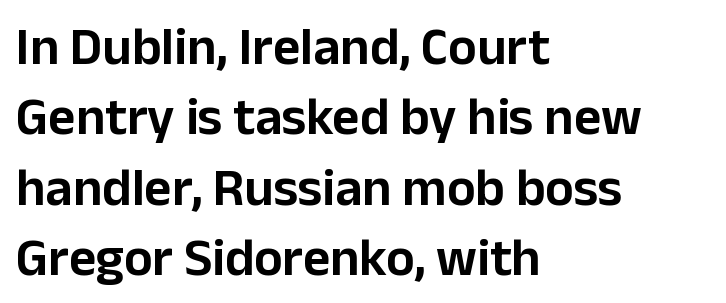
Q: Is the text italic (slanted)? A: No, it is upright.
Q: Is the typeface a serif or a sans-serif typeface? A: Sans-serif.
Q: Is the text underlined? A: No.
Q: How is the paragraph aligned? A: Left-aligned.
Q: Is the spacing between letters normal or unusually wide? A: Normal.
Q: Is the spacing between lines tight, normal or loose? A: Normal.
Q: Width (condensed, normal, or wide)? A: Normal.
Q: Stroke contrast? A: Low.
Q: x-height? A: Medium.
Q: Monospaced? A: No.
